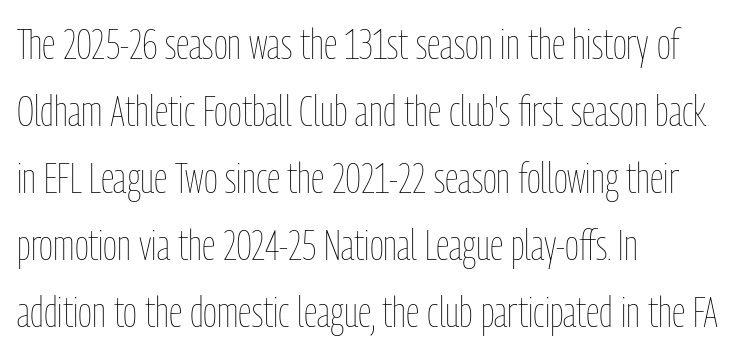
The letters advance in unequal steps, a hallmark of proportional type. Counters stay open thanks to moderate or lighter strokes. Horizontal bands of white between lines are of average thickness. The gaps between neighbouring characters are ordinary and unremarkable. A student would call this left alignment; a typographer would say flush left, rag right.
